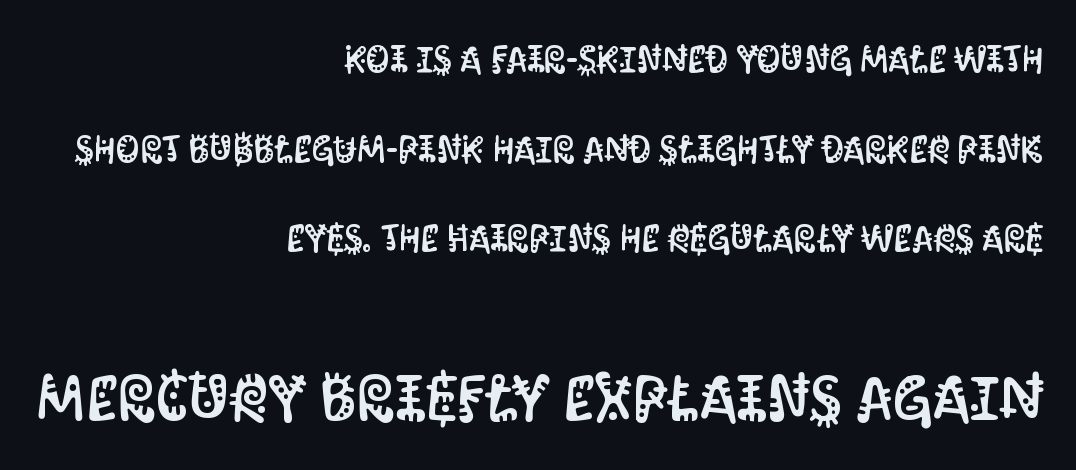
{"serif": "no", "italic": "no", "width": "condensed", "stroke_contrast": "medium", "x_height": "large", "monospaced": "no", "underline": "no", "align": "right", "line_spacing": "loose", "line_spacing_ratio": 2.42, "letter_spacing": "normal", "letter_spacing_em": 0.0, "larger_block": "second", "size_ratio": 1.73, "glyph_px": 64}
